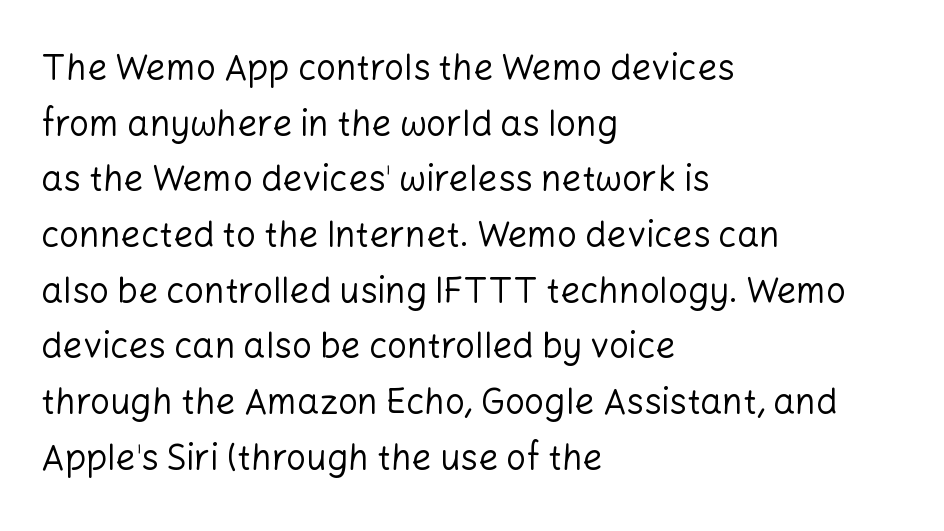
{"serif": "no", "italic": "no", "bold": "no", "weight": "regular", "width": "normal", "stroke_contrast": "low", "x_height": "medium", "monospaced": "no", "underline": "no", "align": "left", "line_spacing": "normal", "line_spacing_ratio": 1.59, "letter_spacing": "normal", "letter_spacing_em": 0.0, "glyph_px": 35}
